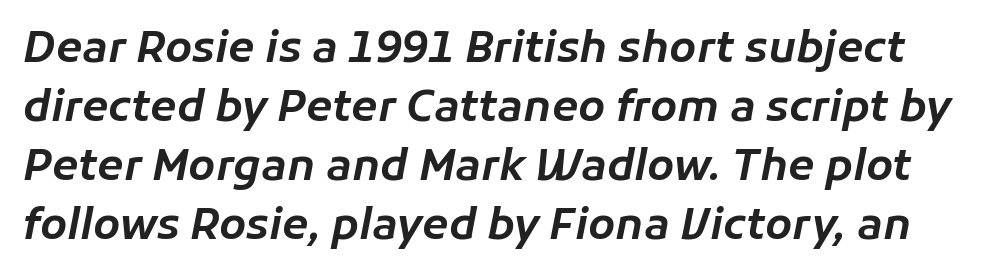
{"italic": "yes", "lean": "right", "slant_degrees": 11, "width": "normal", "stroke_contrast": "low", "x_height": "medium", "monospaced": "no", "underline": "no", "line_spacing": "normal", "line_spacing_ratio": 1.37, "letter_spacing": "normal", "letter_spacing_em": 0.0, "glyph_px": 43}
